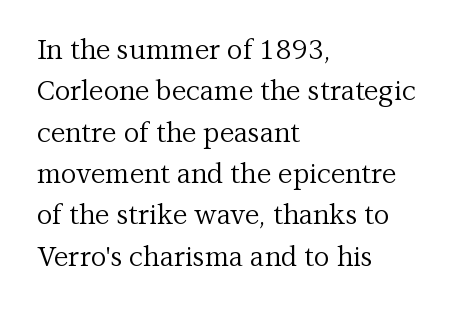
In terms of leading, this rendering sits right in the middle. The lettering stays uniformly vertical, giving the passage a roman look. Decoration check: the copy has no underline. The passage shown is not bold in any degree. How are the letters spaced? Ordinarily, with no added tracking.
